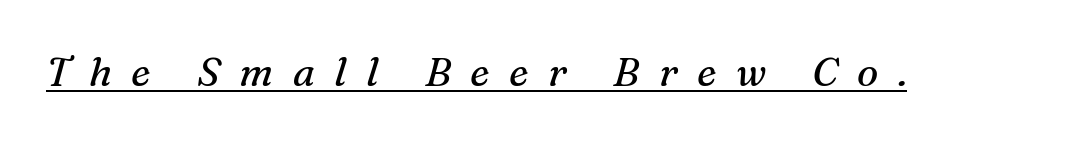
The image shows 40 px regular-weight serif type, italic (leaning right); set unusually wide letter spacing (+0.48 em), underlined; medium stroke contrast and a medium x-height.
